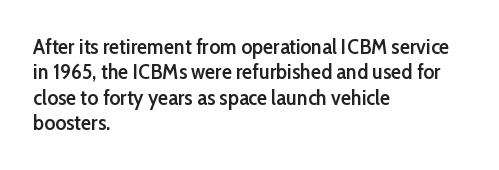
Q: Is the text bold? A: Semi-bold.
Q: Is the text italic (slanted)? A: No, it is upright.
Q: Is the text underlined? A: No.
Q: How is the paragraph aligned? A: Left-aligned.
Q: Is the spacing between letters normal or unusually wide? A: Normal.
